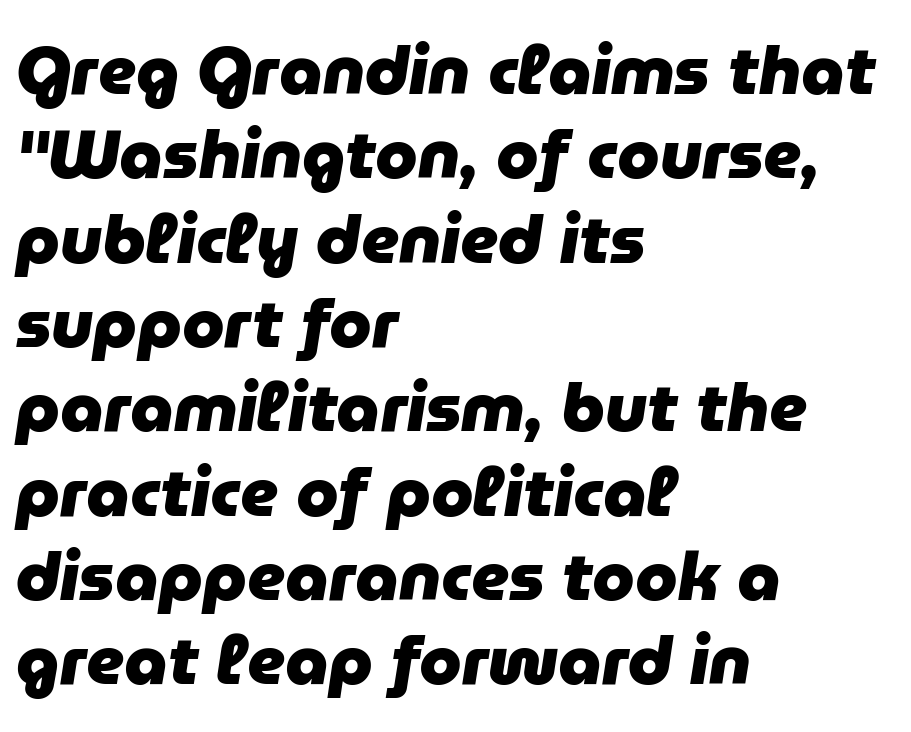
The image shows 68 px heavy type, italic (leaning right); set left-aligned, line spacing 1.24x, normal letter spacing, not underlined; low stroke contrast and a medium x-height.
